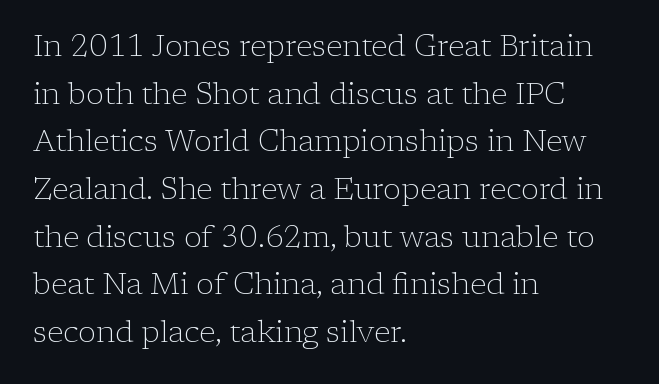
Q: Is the text bold? A: No.
Q: Is the text italic (slanted)? A: No, it is upright.
Q: Is the typeface a serif or a sans-serif typeface? A: Serif.
Q: Is the text underlined? A: No.
Q: How is the paragraph aligned? A: Left-aligned.
Q: Is the spacing between letters normal or unusually wide? A: Normal.
Q: Is the spacing between lines tight, normal or loose? A: Normal.
Q: Width (condensed, normal, or wide)? A: Normal.
Q: Stroke contrast? A: Low.
Q: x-height? A: Medium.
Q: Monospaced? A: No.
